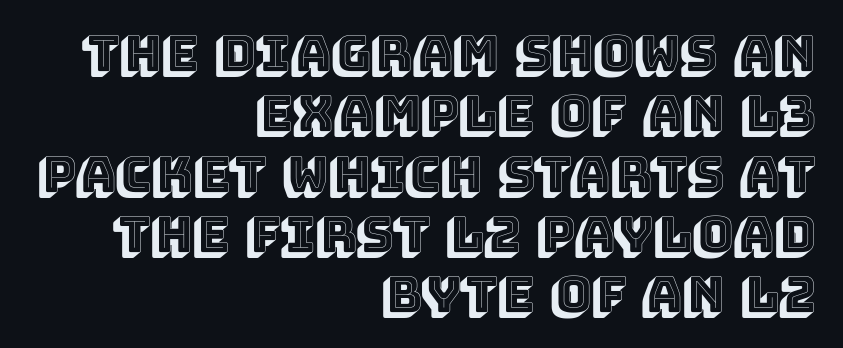
In CSS terms this would be text-align: right. If you drew a line through each stem, it would be perfectly vertical. You could call the tracking neutral — neither tight nor loose. Type without underlining. Each letter keeps its own natural width here, so spacing adapts to shape.
